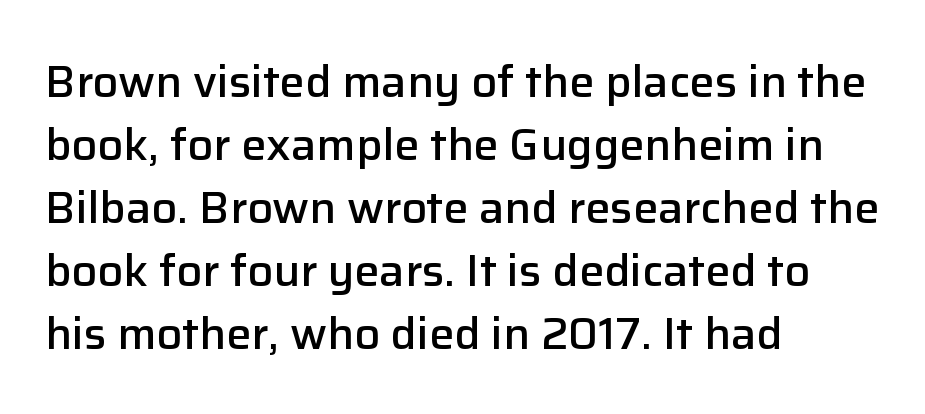
The rendering anchors every line to the left-hand side. Strokes here are thickened, but only to semibold level. Letterform terminals end flat and unadorned throughout the passage. Line spacing here is normal. Honestly, there is no underline to notice here at all.
